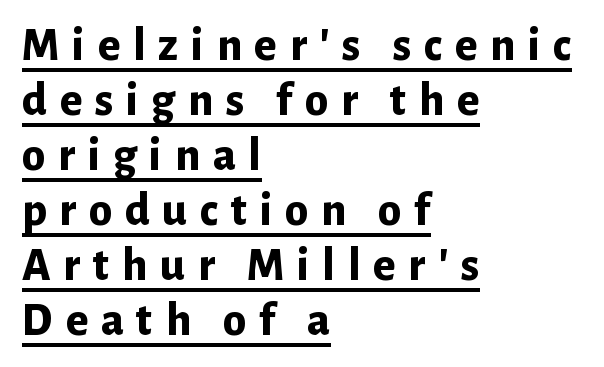
The image shows 47 px bold sans-serif type, upright; set left-aligned, line spacing 1.17x, unusually wide letter spacing (+0.27 em), underlined; low stroke contrast and a medium x-height.
